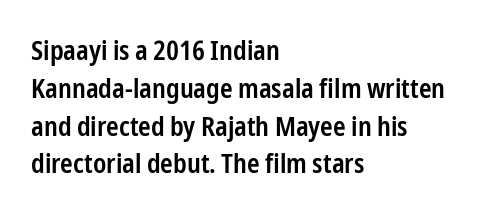
The image shows 27 px text type, upright; set left-aligned, normal line spacing (1.4x), normal letter spacing, not underlined.
